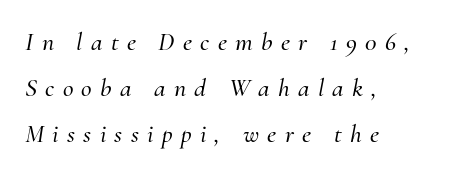
Each line starts at the same left margin while the right side varies. Has an underline been added? It has not. The passage shown has open, widely tracked lettering throughout. Observe the lean: these are italic letterforms.
